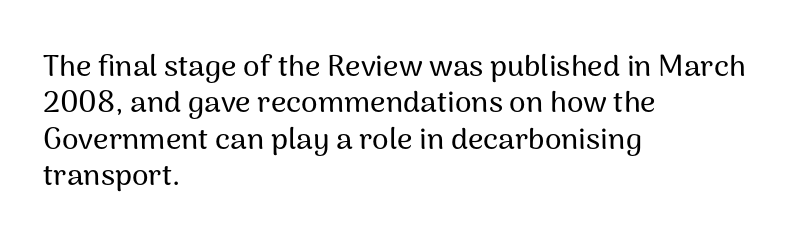
The image shows 30 px sans-serif type, upright; set left-aligned, line spacing 1.21x, normal letter spacing, not underlined; medium stroke contrast and a medium x-height.
